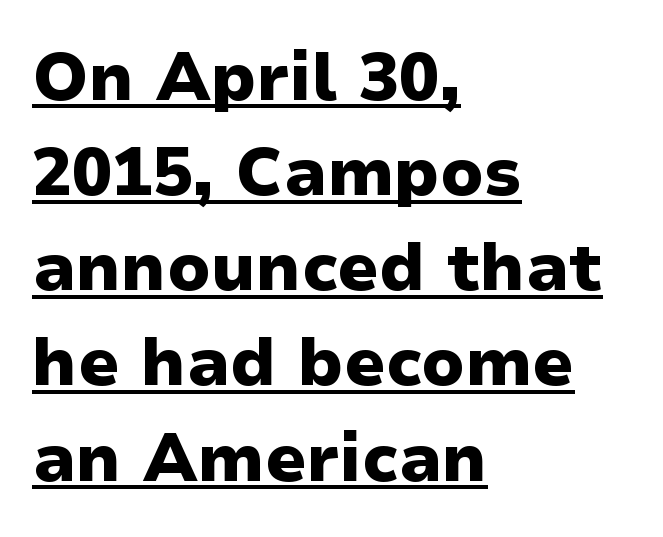
A classic flush-left, rag-right setting is used for this passage. Students, note that the glyphs here touch the page at normal intervals. The lettering stays uniformly vertical, giving the passage a roman look. A typesetter would call this proportional, since set widths differ per character.
